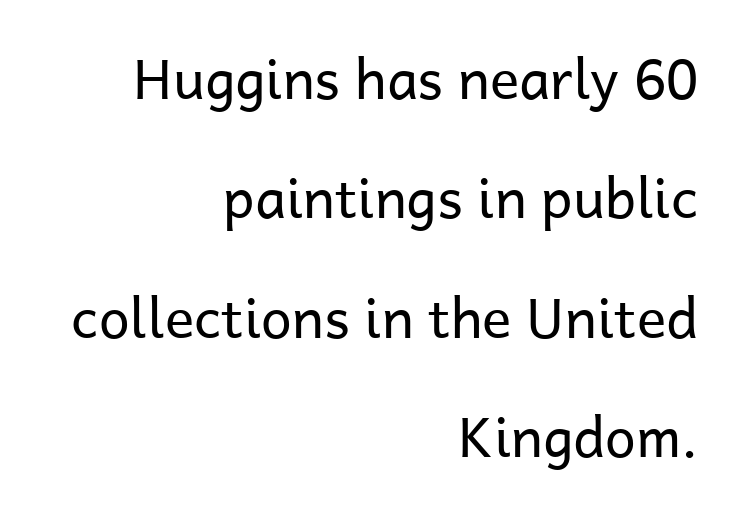
{"serif": "no", "italic": "no", "bold": "no", "weight": "regular", "width": "normal", "stroke_contrast": "low", "x_height": "medium", "monospaced": "no", "underline": "no", "align": "right", "line_spacing": "loose", "line_spacing_ratio": 2.17, "letter_spacing": "normal", "letter_spacing_em": 0.0, "glyph_px": 55}
